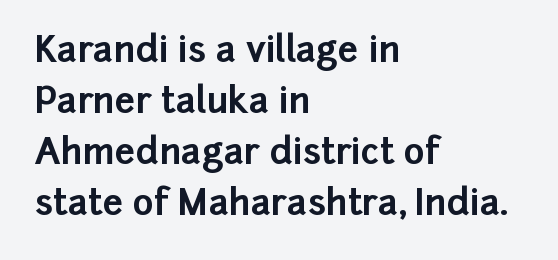
The image shows 36 px bold sans-serif type, upright; set left-aligned, normal line spacing (1.42x), normal letter spacing, not underlined; low stroke contrast and a medium x-height.
